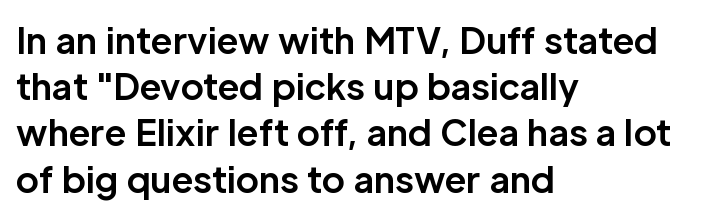
{"serif": "no", "italic": "no", "bold": "yes", "weight": "bold", "width": "normal", "stroke_contrast": "low", "x_height": "medium", "monospaced": "no", "underline": "no", "align": "left", "line_spacing": "normal", "line_spacing_ratio": 1.32, "letter_spacing": "normal", "letter_spacing_em": 0.0, "glyph_px": 35}
